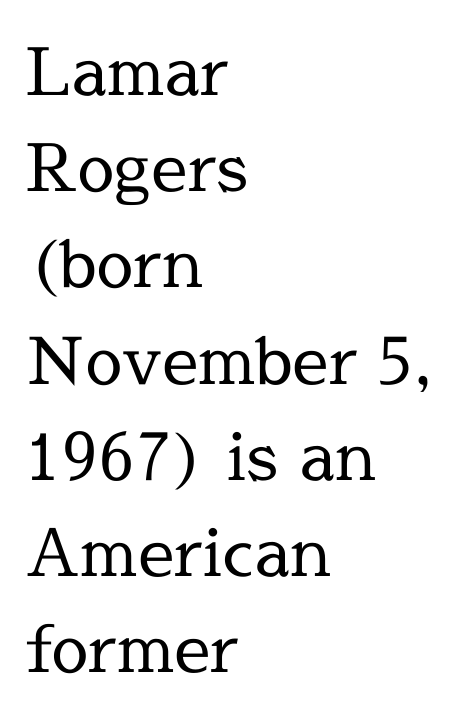
{"serif": "yes", "italic": "no", "bold": "no", "weight": "regular", "width": "normal", "x_height": "medium", "monospaced": "no", "underline": "no", "align": "left", "line_spacing": "normal", "line_spacing_ratio": 1.48, "letter_spacing": "normal", "letter_spacing_em": 0.0, "glyph_px": 65}
